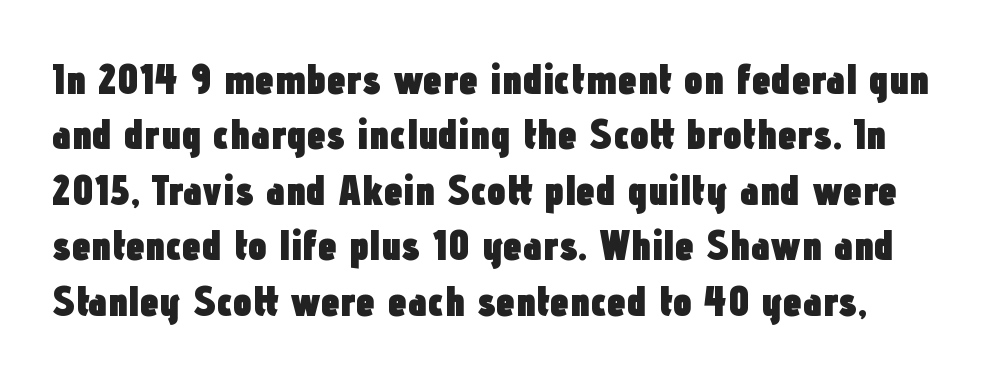
Q: Is the text bold? A: Yes.
Q: Is the text italic (slanted)? A: No, it is upright.
Q: Is the typeface a serif or a sans-serif typeface? A: Sans-serif.
Q: Is the text underlined? A: No.
Q: Is the spacing between letters normal or unusually wide? A: Normal.
Q: Is the spacing between lines tight, normal or loose? A: Normal.
Q: Width (condensed, normal, or wide)? A: Condensed.
Q: Stroke contrast? A: Low.
Q: x-height? A: Medium.
Q: Monospaced? A: No.
